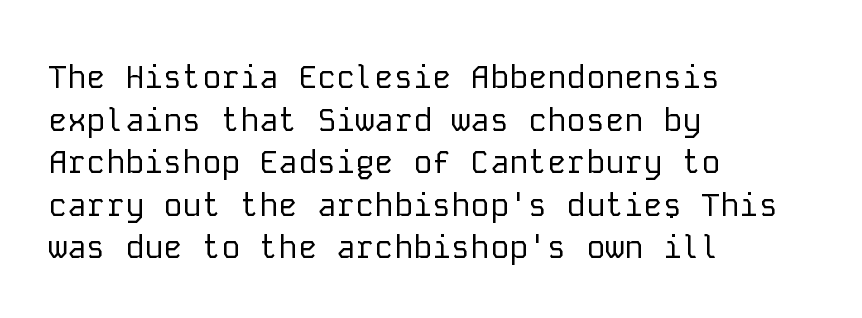
{"serif": "no", "italic": "no", "bold": "no", "weight": "regular", "width": "normal", "stroke_contrast": "low", "x_height": "medium", "monospaced": "yes", "underline": "no", "align": "left", "line_spacing": "normal", "line_spacing_ratio": 1.33, "letter_spacing": "normal", "letter_spacing_em": 0.0, "glyph_px": 32}
